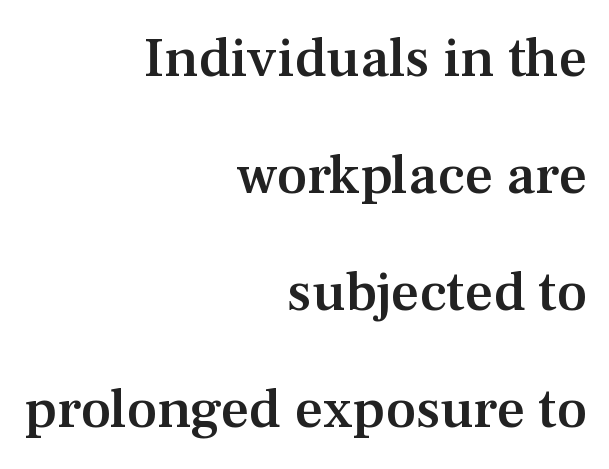
Q: Is the text bold? A: Semi-bold.
Q: Is the text italic (slanted)? A: No, it is upright.
Q: Is the typeface a serif or a sans-serif typeface? A: Serif.
Q: Is the text underlined? A: No.
Q: How is the paragraph aligned? A: Right-aligned.
Q: Is the spacing between letters normal or unusually wide? A: Normal.
Q: Is the spacing between lines tight, normal or loose? A: Loose.
Q: Width (condensed, normal, or wide)? A: Normal.
Q: Stroke contrast? A: Medium.
Q: x-height? A: Medium.
Q: Monospaced? A: No.
